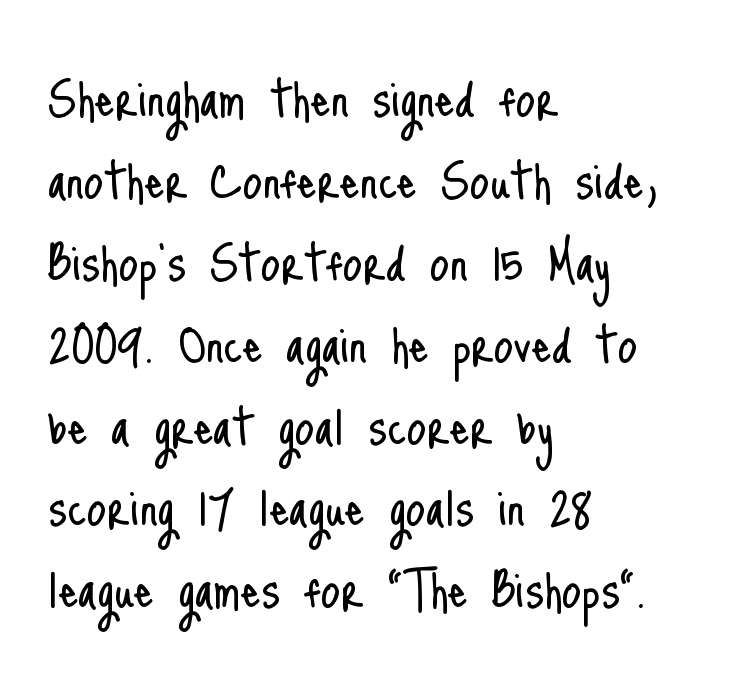
Q: Is the text bold? A: No.
Q: Is the text italic (slanted)? A: No, it is upright.
Q: Is the typeface a serif or a sans-serif typeface? A: Sans-serif.
Q: Is the text underlined? A: No.
Q: How is the paragraph aligned? A: Left-aligned.
Q: Is the spacing between letters normal or unusually wide? A: Normal.
Q: Is the spacing between lines tight, normal or loose? A: Normal.
Q: Width (condensed, normal, or wide)? A: Condensed.
Q: Stroke contrast? A: Low.
Q: x-height? A: Small.
Q: Monospaced? A: No.
